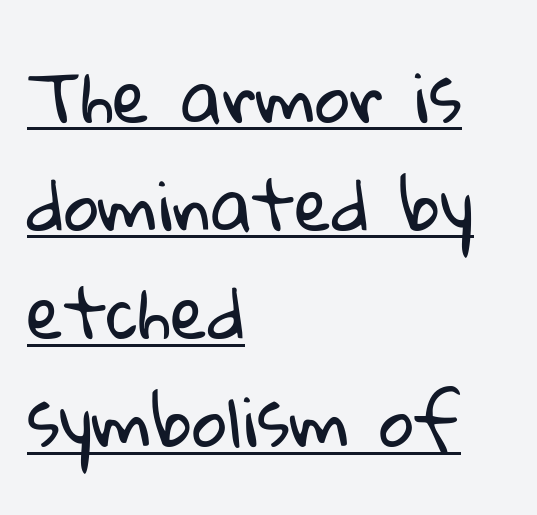
Weight: in the light-to-regular range. The passage shown is typed in a proportional face where columns would drift. A rule runs beneath these lines of type. A classic flush-left, rag-right setting is used for this passage. Look at the tracking — it's just the regular setting, nothing added.
